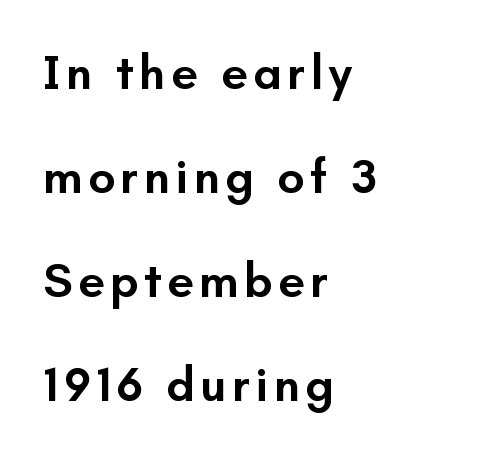
These lines stand farther apart than default settings would place them. These lines are rendered in a variable-pitch font. The letters carry no serifs — their stems end cleanly without finishing strokes. Posture: vertical.
